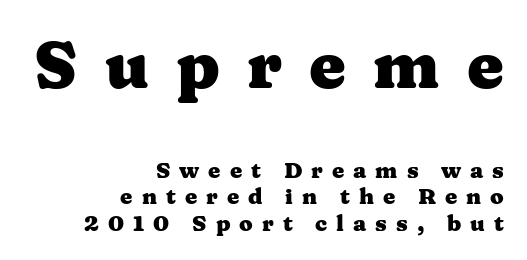
Between these two stacked blocks, the higher one wins on size. Its strokes are broad and dark, the hallmark of bold type. All the whitespace from short lines collects on the left. The string is rendered with underlining switched off. Notice how the stems are strictly vertical — no italics here.
